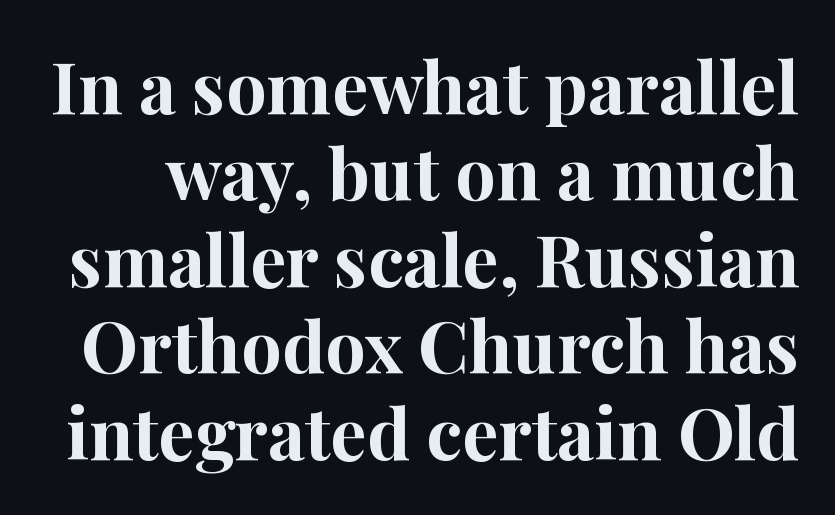
The image shows 72 px bold serif type, upright; set line spacing 1.2x, normal letter spacing, not underlined; high stroke contrast and a medium x-height.
